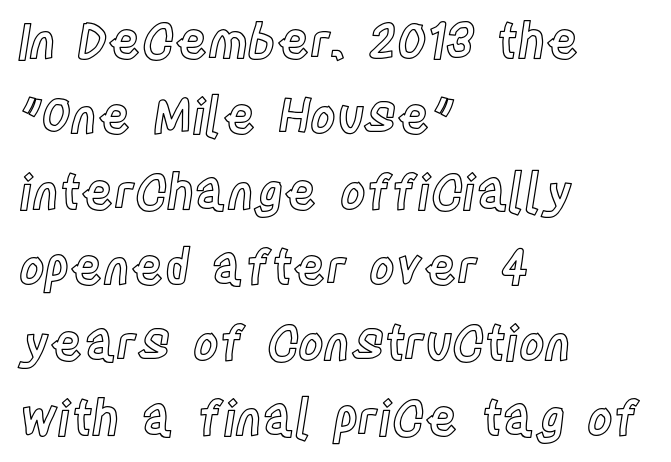
The image shows 49 px condensed type; set left-aligned, normal line spacing (1.54x), normal letter spacing, not underlined; a large x-height.
